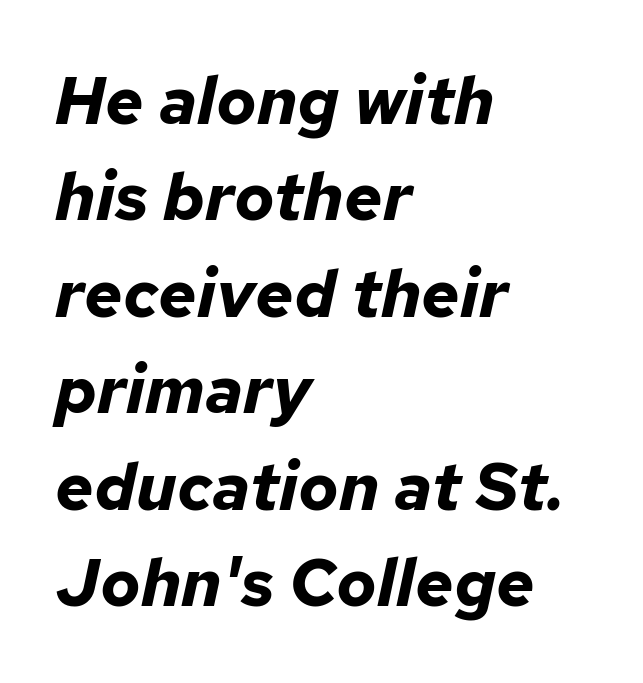
The image shows 67 px bold type, italic (leaning right); set left-aligned, normal line spacing (1.44x), normal letter spacing, not underlined; low stroke contrast and a medium x-height.
